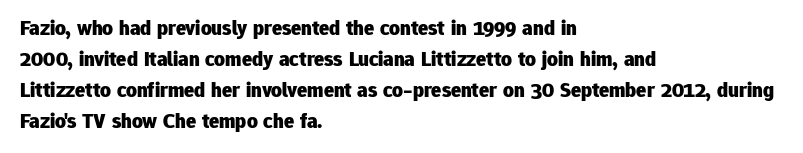
Posture: vertical. A classic flush-left, rag-right setting is used for this passage. Horizontal bands of white between lines are of average thickness. Each word holds together tightly as a unit, with standard inter-letter gaps. The font is running at its bold setting.
